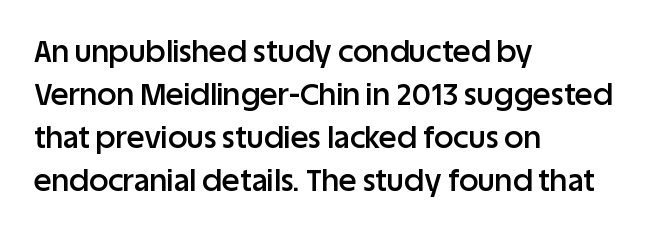
Unmarked baselines from the first word to the last. In CSS terms this would be text-align: left. Stems and bowls a touch heavier than normal — semibold. The rendering uses a moderate line-height, typical for paragraphs.
